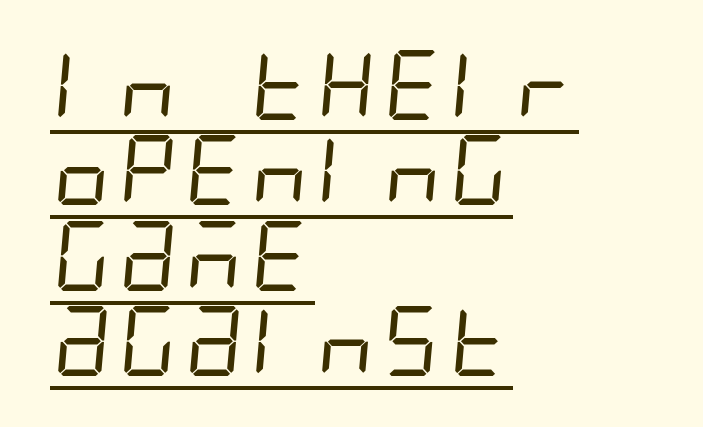
The image shows 70 px regular-weight, condensed sans-serif type; set left-aligned, line spacing 1.22x, normal letter spacing, underlined; low stroke contrast and a large x-height.
